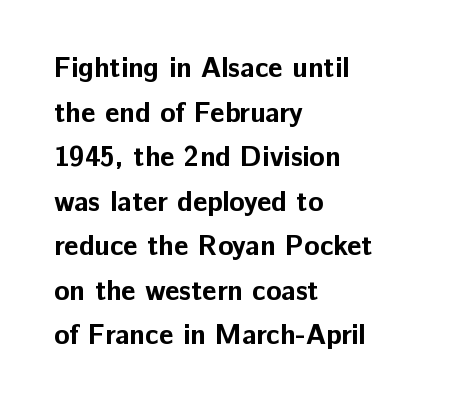
The image shows 28 px bold sans-serif type, upright; set left-aligned, normal line spacing (1.59x), normal letter spacing, not underlined; low stroke contrast and a medium x-height.
